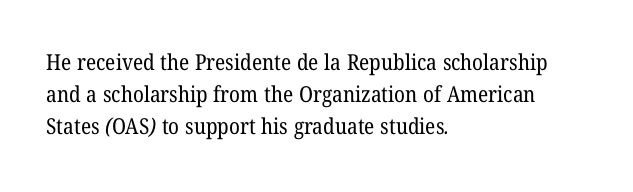
Q: Is the text bold? A: No.
Q: Is the text underlined? A: No.
Q: How is the paragraph aligned? A: Left-aligned.
Q: Is the spacing between letters normal or unusually wide? A: Normal.
Q: Is the spacing between lines tight, normal or loose? A: Normal.
